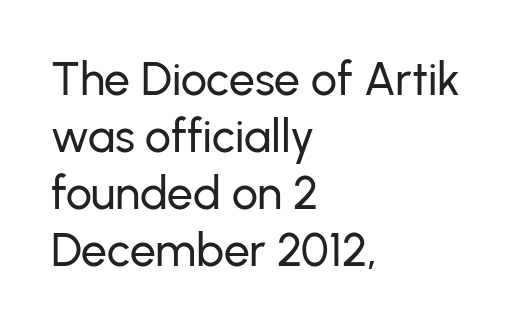
The image shows 46 px sans-serif type, upright; set left-aligned, line spacing 1.24x, normal letter spacing, not underlined; low stroke contrast and a medium x-height.
